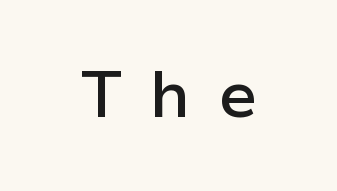
{"serif": "no", "italic": "no", "bold": "semi", "weight": "semibold", "width": "normal", "stroke_contrast": "low", "x_height": "medium", "monospaced": "no", "underline": "no", "align": "center", "letter_spacing": "wide", "letter_spacing_em": 0.41, "glyph_px": 65}
